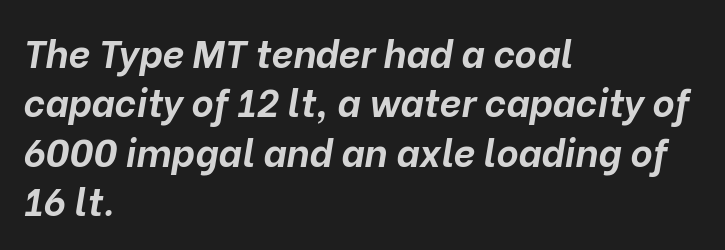
{"italic": "yes", "lean": "right", "slant_degrees": 10, "bold": "yes", "weight": "bold", "width": "normal", "stroke_contrast": "low", "x_height": "medium", "monospaced": "no", "underline": "no", "align": "left", "line_spacing": "normal", "line_spacing_ratio": 1.3, "letter_spacing": "normal", "letter_spacing_em": 0.0, "glyph_px": 38}
